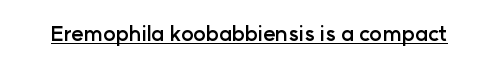
The image shows 21 px bold type, upright; set normal letter spacing, underlined.
